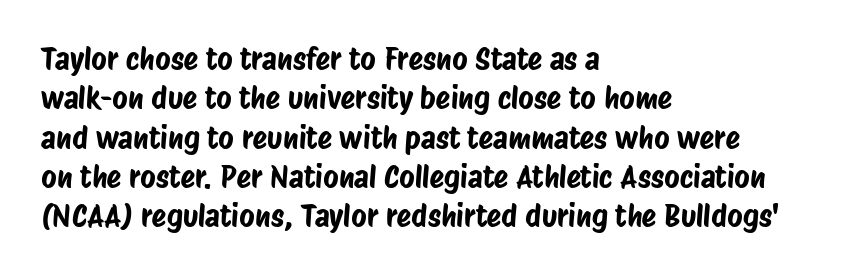
The image shows 30 px condensed sans-serif type; set left-aligned, normal line spacing (1.31x), normal letter spacing, not underlined; low stroke contrast and a large x-height.
